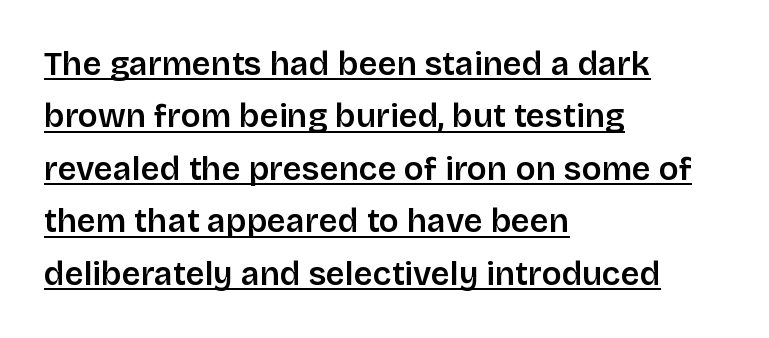
Q: Is the text bold? A: Semi-bold.
Q: Is the text italic (slanted)? A: No, it is upright.
Q: Is the typeface a serif or a sans-serif typeface? A: Sans-serif.
Q: Is the text underlined? A: Yes.
Q: How is the paragraph aligned? A: Left-aligned.
Q: Is the spacing between letters normal or unusually wide? A: Normal.
Q: Is the spacing between lines tight, normal or loose? A: Normal.
Q: Width (condensed, normal, or wide)? A: Normal.
Q: Stroke contrast? A: Low.
Q: x-height? A: Large.
Q: Monospaced? A: No.
